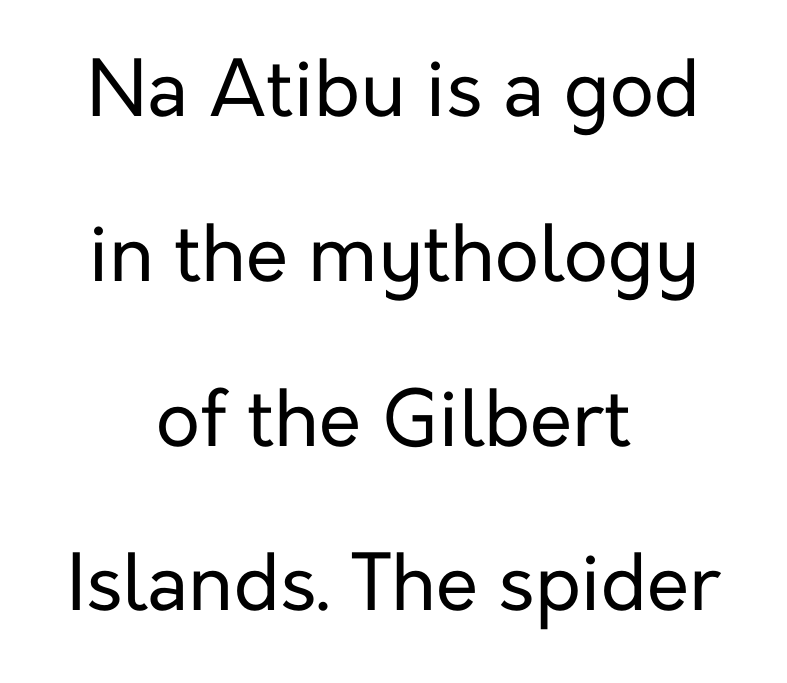
{"serif": "no", "italic": "no", "bold": "no", "weight": "regular", "width": "normal", "stroke_contrast": "low", "x_height": "medium", "monospaced": "no", "underline": "no", "align": "center", "line_spacing": "loose", "line_spacing_ratio": 2.14, "letter_spacing": "normal", "letter_spacing_em": 0.0, "glyph_px": 77}
